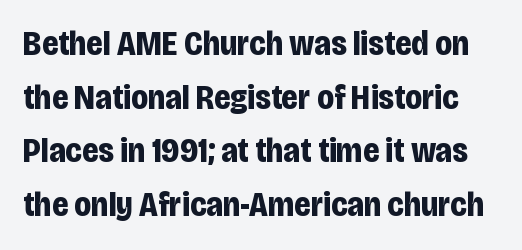
The image shows 34 px bold, condensed sans-serif type, upright; set normal line spacing (1.58x), normal letter spacing, not underlined; low stroke contrast and a large x-height.
